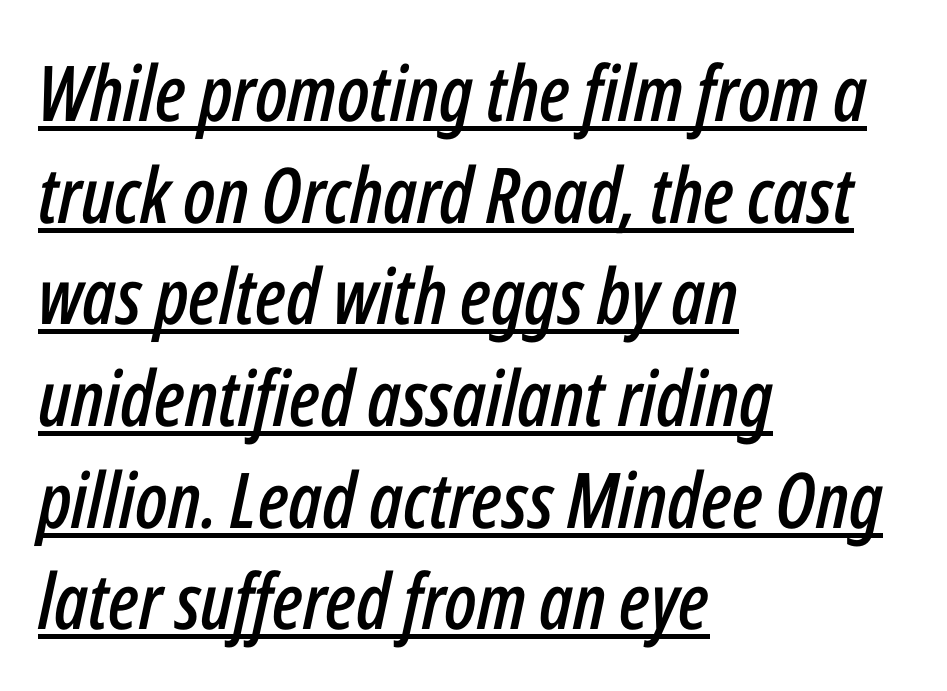
The image shows 77 px condensed type, italic (leaning right); set left-aligned, normal line spacing (1.32x), normal letter spacing, underlined; low stroke contrast and a medium x-height.
